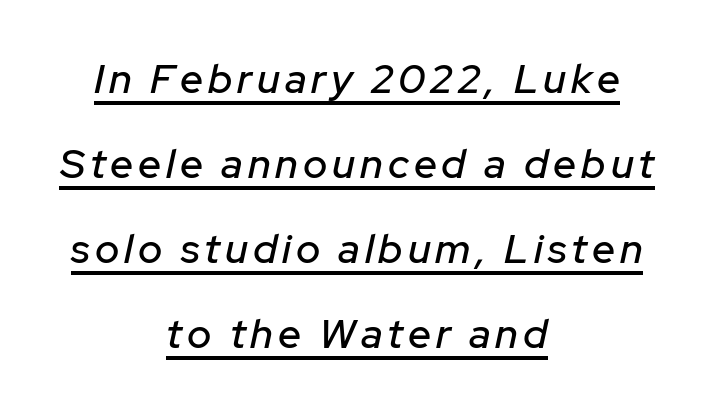
Q: Is the text italic (slanted)? A: Yes, it leans right by about 12 degrees.
Q: Is the text underlined? A: Yes.
Q: How is the paragraph aligned? A: Centered.
Q: Is the spacing between lines tight, normal or loose? A: Loose.
Q: Width (condensed, normal, or wide)? A: Normal.
Q: Stroke contrast? A: Low.
Q: x-height? A: Medium.
Q: Monospaced? A: No.
